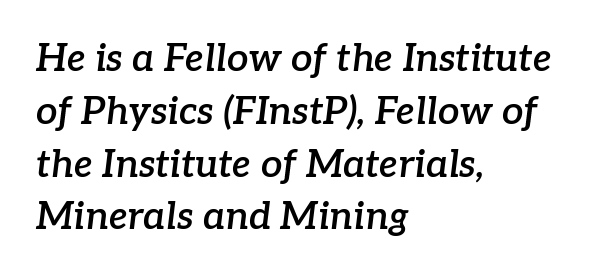
The image shows 38 px semibold serif type, italic (leaning right); set left-aligned, normal line spacing (1.39x), normal letter spacing, not underlined; low stroke contrast and a medium x-height.
